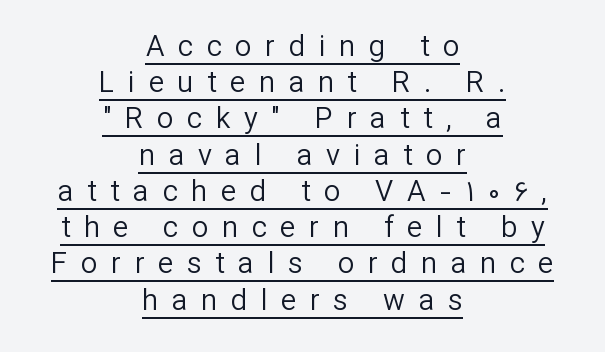
Is there any slant? The stems are plumb. The compositor balanced each line on the midline. Reading down the column, the eye jumps a familiar distance to each next line. This sample uses expanded letter spacing, leaving extra air between glyphs. These lines are composed in type without serifs. A rule runs beneath these lines of type.
